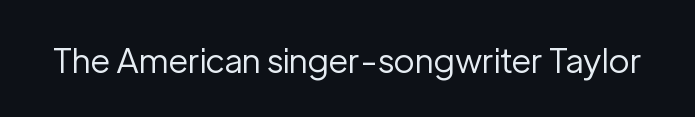
{"serif": "no", "italic": "no", "bold": "no", "weight": "regular", "width": "normal", "stroke_contrast": "low", "x_height": "medium", "monospaced": "no", "underline": "no", "letter_spacing": "normal", "letter_spacing_em": 0.0, "glyph_px": 34}
